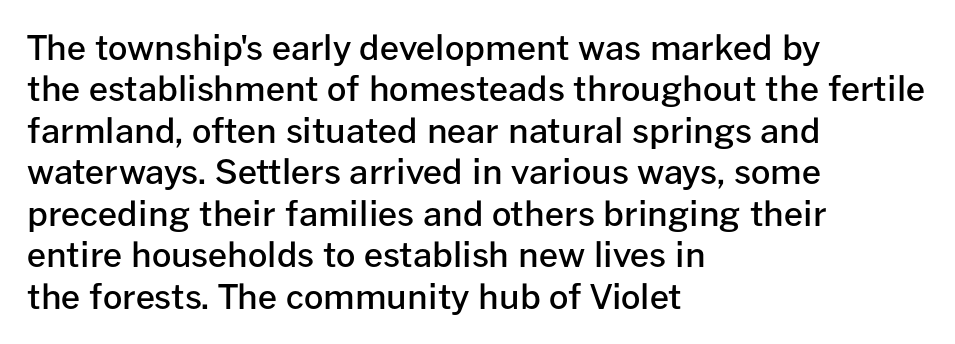
The image shows 34 px semibold sans-serif type, upright; set left-aligned, line spacing 1.22x, normal letter spacing, not underlined; low stroke contrast and a medium x-height.
